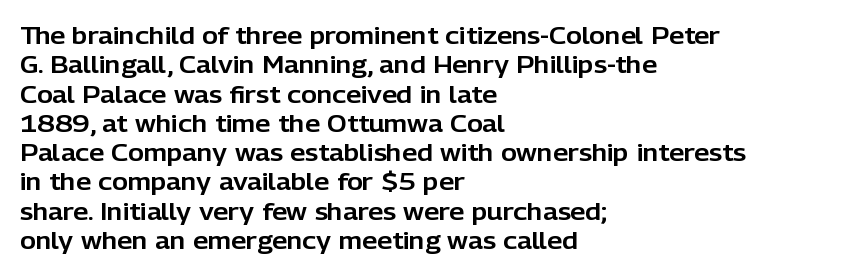
Q: Is the text italic (slanted)? A: No, it is upright.
Q: Is the text underlined? A: No.
Q: How is the paragraph aligned? A: Left-aligned.
Q: Is the spacing between letters normal or unusually wide? A: Normal.
